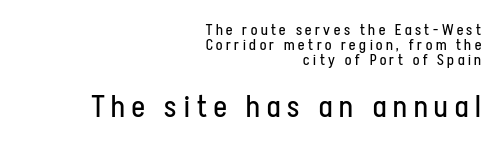
Q: Is the text bold? A: No.
Q: Is the text italic (slanted)? A: No, it is upright.
Q: Is the typeface a serif or a sans-serif typeface? A: Sans-serif.
Q: Is the text underlined? A: No.
Q: How is the paragraph aligned? A: Right-aligned.
Q: Is the spacing between letters normal or unusually wide? A: Unusually wide.
Q: Is the spacing between lines tight, normal or loose? A: Tight.
Q: Which block of text is set in a larger size, the first (top) or the second (bottom)? A: The second (bottom) one.
Q: Width (condensed, normal, or wide)? A: Condensed.
Q: Stroke contrast? A: Low.
Q: x-height? A: Medium.
Q: Monospaced? A: No.
